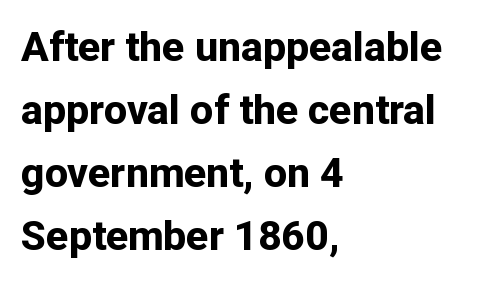
{"serif": "no", "italic": "no", "bold": "yes", "weight": "bold", "width": "normal", "stroke_contrast": "low", "x_height": "medium", "monospaced": "no", "underline": "no", "align": "left", "line_spacing": "normal", "line_spacing_ratio": 1.54, "letter_spacing": "normal", "letter_spacing_em": 0.0, "glyph_px": 41}
